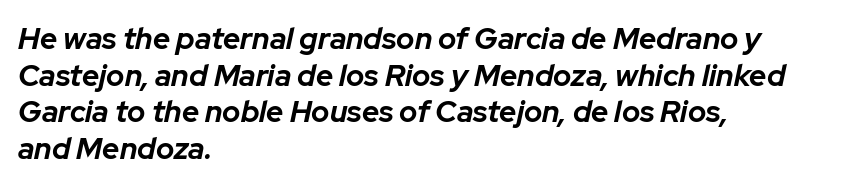
Q: Is the text bold? A: Yes.
Q: Is the text italic (slanted)? A: Yes, it leans right by about 12 degrees.
Q: Is the text underlined? A: No.
Q: How is the paragraph aligned? A: Left-aligned.
Q: Is the spacing between letters normal or unusually wide? A: Normal.
Q: Width (condensed, normal, or wide)? A: Normal.
Q: Stroke contrast? A: Low.
Q: x-height? A: Medium.
Q: Monospaced? A: No.
